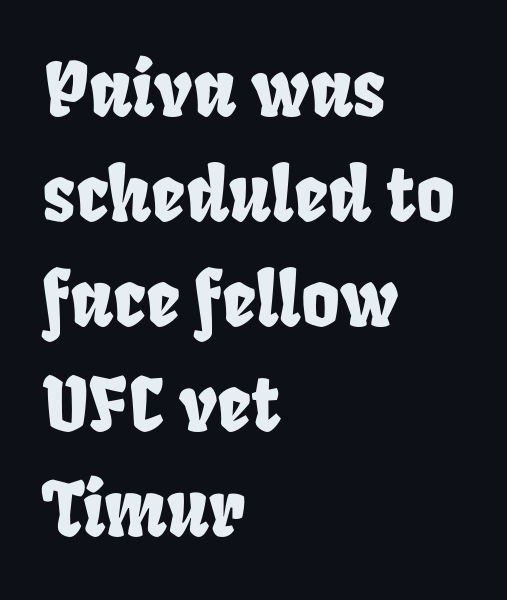
The image shows 74 px condensed type; set left-aligned, normal line spacing (1.42x), normal letter spacing, not underlined; low stroke contrast and a large x-height.
